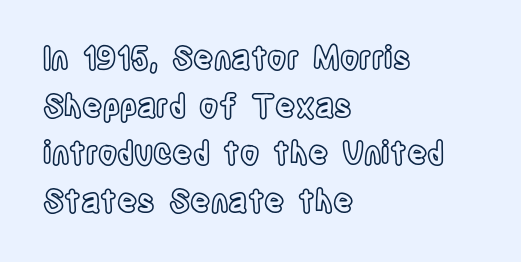
{"italic": "no", "width": "condensed", "x_height": "large", "monospaced": "no", "underline": "no", "align": "left", "line_spacing": "normal", "line_spacing_ratio": 1.54, "letter_spacing": "normal", "letter_spacing_em": 0.0, "glyph_px": 31}
